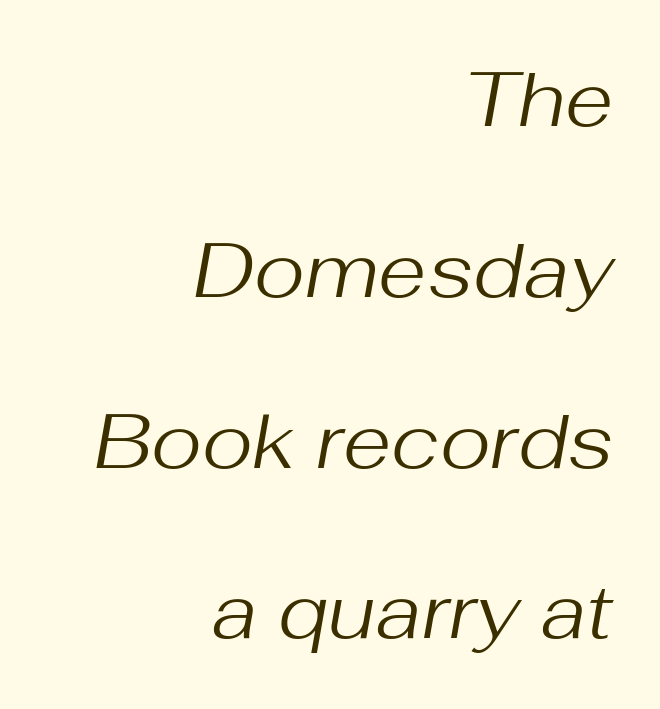
Q: Is the text bold? A: No.
Q: Is the text italic (slanted)? A: Yes, it leans right by about 10 degrees.
Q: Is the text underlined? A: No.
Q: How is the paragraph aligned? A: Right-aligned.
Q: Is the spacing between letters normal or unusually wide? A: Normal.
Q: Is the spacing between lines tight, normal or loose? A: Loose.
Q: Width (condensed, normal, or wide)? A: Normal.
Q: Stroke contrast? A: Medium.
Q: x-height? A: Medium.
Q: Monospaced? A: No.
